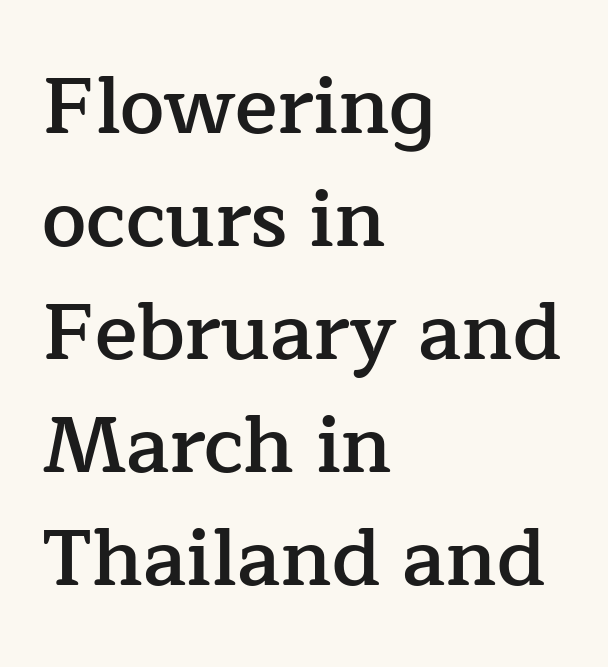
Q: Is the text bold? A: Semi-bold.
Q: Is the text italic (slanted)? A: No, it is upright.
Q: Is the typeface a serif or a sans-serif typeface? A: Serif.
Q: Is the text underlined? A: No.
Q: How is the paragraph aligned? A: Left-aligned.
Q: Is the spacing between letters normal or unusually wide? A: Normal.
Q: Is the spacing between lines tight, normal or loose? A: Normal.
Q: Width (condensed, normal, or wide)? A: Normal.
Q: Stroke contrast? A: Low.
Q: x-height? A: Medium.
Q: Monospaced? A: No.
